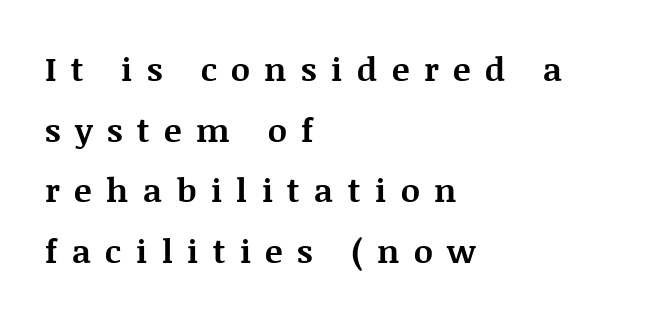
Q: Is the text bold? A: Yes.
Q: Is the text italic (slanted)? A: No, it is upright.
Q: Is the typeface a serif or a sans-serif typeface? A: Serif.
Q: Is the text underlined? A: No.
Q: How is the paragraph aligned? A: Left-aligned.
Q: Is the spacing between letters normal or unusually wide? A: Unusually wide.
Q: Width (condensed, normal, or wide)? A: Normal.
Q: Stroke contrast? A: Medium.
Q: x-height? A: Large.
Q: Monospaced? A: No.
